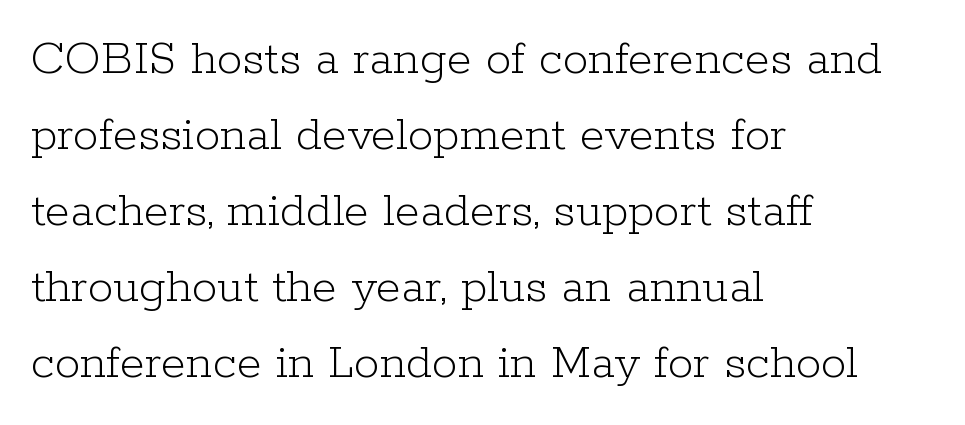
The face used here is seriffed, in the tradition of book romans. The passage is arranged the way most books set body copy — flush left. Compared with typical paragraphs, the rows here are spaced about the same. The glyphs are unaccompanied by any horizontal stroke below them. Character widths vary here, with narrow letters taking less room than wide ones.
